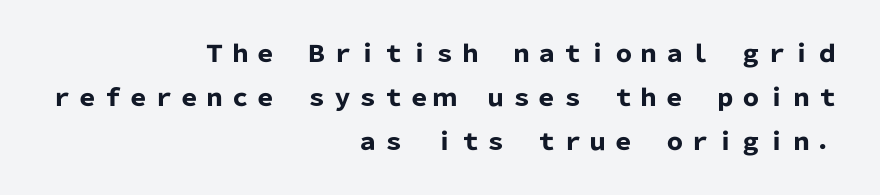
{"italic": "no", "bold": "yes", "underline": "no", "align": "right", "line_spacing": "loose", "line_spacing_ratio": 1.92, "glyph_px": 23}
